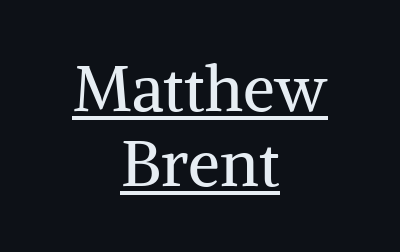
The image shows 64 px regular-weight serif type, upright; set centered, line spacing 1.17x, normal letter spacing, underlined; medium stroke contrast and a medium x-height.
